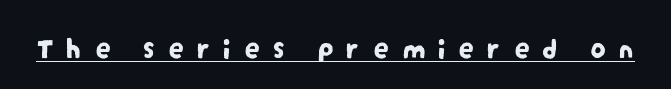
The image shows 31 px condensed sans-serif type; set unusually wide letter spacing (+0.41 em), underlined; low stroke contrast and a large x-height.
